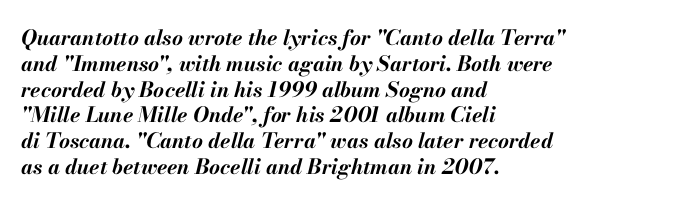
Lines of text with bare space underneath. Heft: maximum for text — a bold. Observe the ordinary spacing: letters are neighbours, not strangers. Line starts are locked; line ends wander. The text carries the slant typical of an italic or oblique font.
